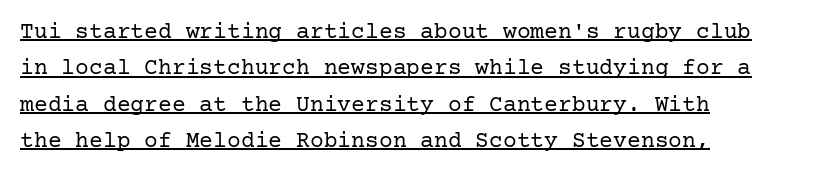
Q: Is the text bold? A: No.
Q: Is the text italic (slanted)? A: No, it is upright.
Q: Is the text underlined? A: Yes.
Q: How is the paragraph aligned? A: Left-aligned.
Q: Is the spacing between letters normal or unusually wide? A: Normal.
Q: Is the spacing between lines tight, normal or loose? A: Normal.
